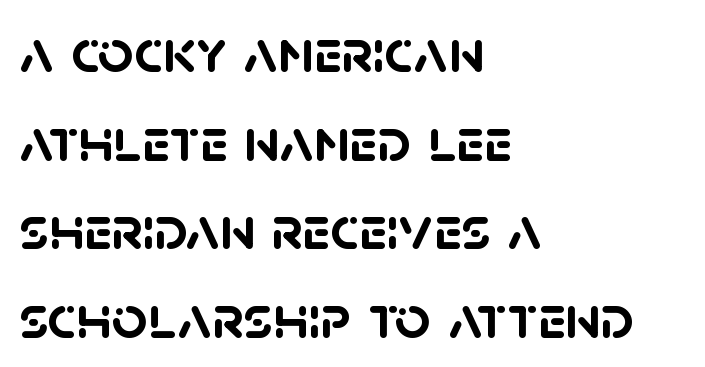
Each new line begins a customary step beneath the previous one. Pretty heavy lettering here — definitely bold. Nobody touched the tracking dial on this one. You could not count columns in this text — the font is proportionally spaced.
